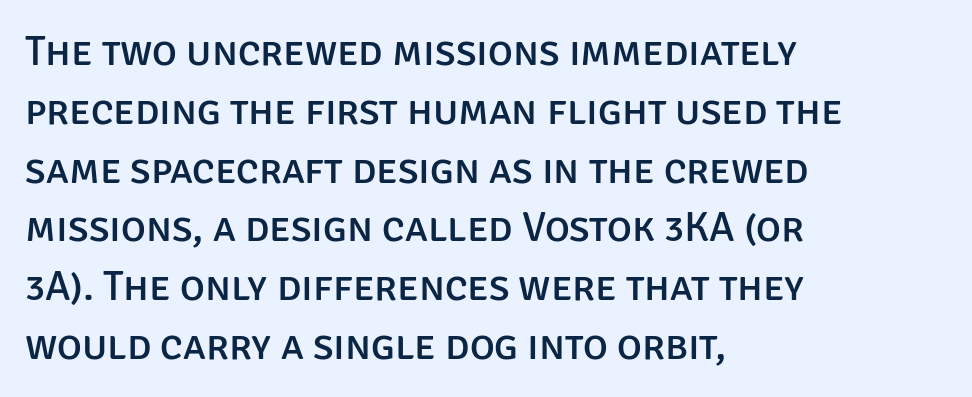
The image shows 42 px sans-serif type, upright; set left-aligned, normal line spacing (1.4x), normal letter spacing, not underlined; low stroke contrast and a large x-height.
